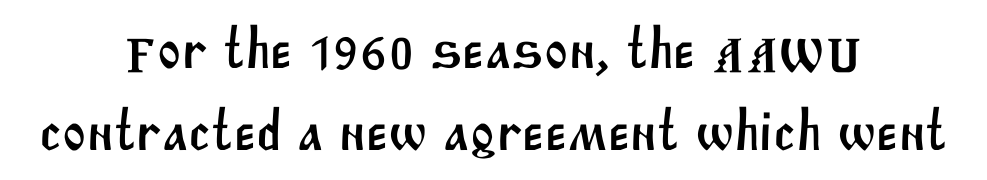
Q: Is the typeface a serif or a sans-serif typeface? A: Sans-serif.
Q: Is the text underlined? A: No.
Q: How is the paragraph aligned? A: Centered.
Q: Is the spacing between letters normal or unusually wide? A: Normal.
Q: Is the spacing between lines tight, normal or loose? A: Normal.
Q: Width (condensed, normal, or wide)? A: Normal.
Q: Stroke contrast? A: Medium.
Q: x-height? A: Large.
Q: Monospaced? A: No.
